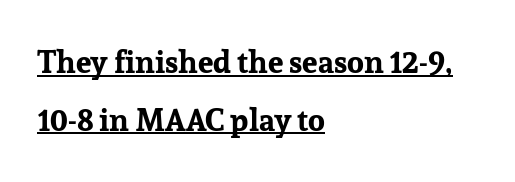
This is the regular roman posture of the typeface. The strokes are fattened all the way to bold. Each letter keeps its own natural width here, so spacing adapts to shape. Caption: standard tracking, unaltered. Descenders here cross a horizontal rule under the line.
